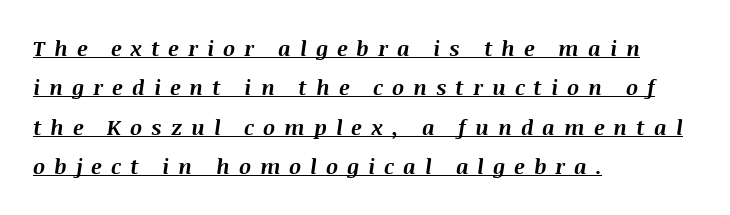
Q: Is the text bold? A: Yes.
Q: Is the text italic (slanted)? A: Yes, it leans right by about 8 degrees.
Q: Is the text underlined? A: Yes.
Q: How is the paragraph aligned? A: Left-aligned.
Q: Is the spacing between letters normal or unusually wide? A: Unusually wide.
